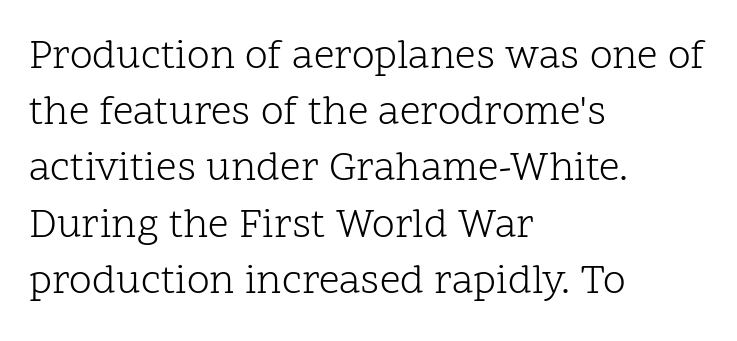
The image shows 41 px light serif type, upright; set left-aligned, normal line spacing (1.37x), normal letter spacing, not underlined; low stroke contrast and a medium x-height.
